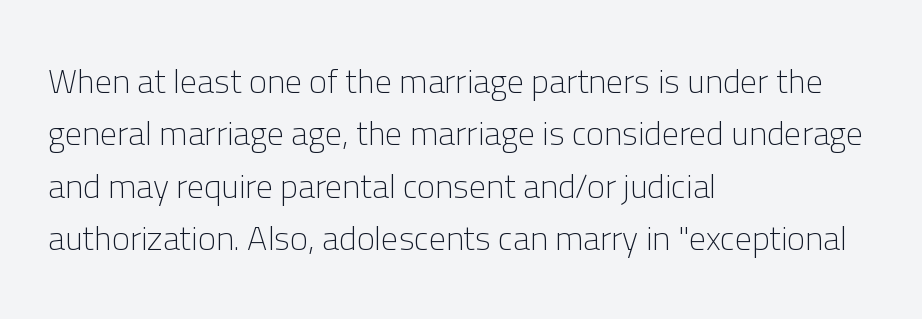
The image shows 34 px light sans-serif type, upright; set left-aligned, normal line spacing (1.54x), normal letter spacing, not underlined; low stroke contrast and a medium x-height.
